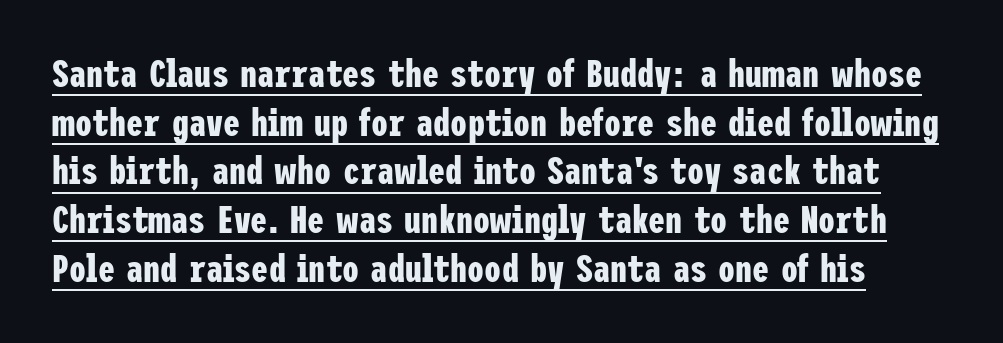
{"serif": "no", "italic": "no", "bold": "yes", "weight": "bold", "width": "condensed", "stroke_contrast": "low", "x_height": "medium", "underline": "yes", "line_spacing": "normal", "line_spacing_ratio": 1.28, "letter_spacing": "normal", "letter_spacing_em": 0.0, "glyph_px": 38}
